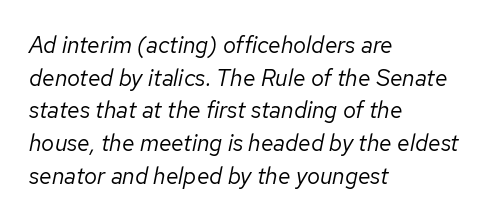
{"italic": "yes", "lean": "right", "slant_degrees": 12, "bold": "no", "underline": "no", "align": "left", "line_spacing": "normal", "line_spacing_ratio": 1.42, "letter_spacing": "normal", "letter_spacing_em": 0.0, "glyph_px": 23}
